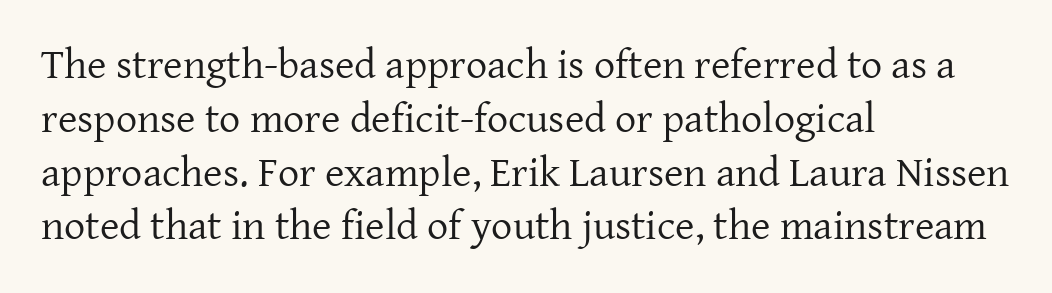
{"serif": "yes", "italic": "no", "bold": "no", "weight": "regular", "width": "normal", "stroke_contrast": "low", "x_height": "medium", "monospaced": "no", "underline": "no", "align": "left", "line_spacing": "normal", "line_spacing_ratio": 1.28, "letter_spacing": "normal", "letter_spacing_em": 0.0, "glyph_px": 42}
